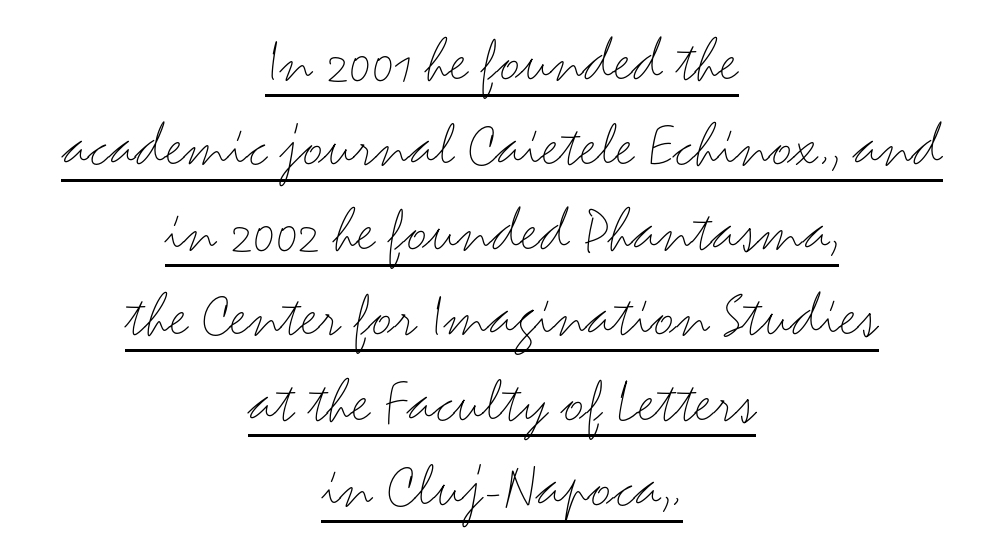
The image shows 65 px light, wide sans-serif type; set centered, normal line spacing (1.31x), normal letter spacing, underlined; medium stroke contrast and a small x-height.
